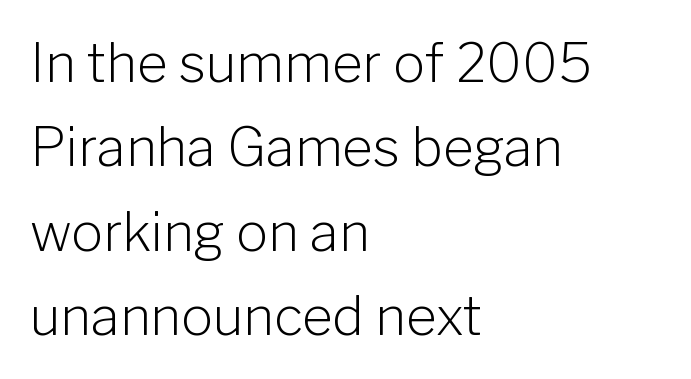
Do the characters align in a grid? No, the font is proportional. Which margin do the lines hug? The left one — the right edge is uneven. Heft: none added — not bold. Leading: standard. Posture: straight, roman, zero tilt. Font category for this specimen: sans-serif.
